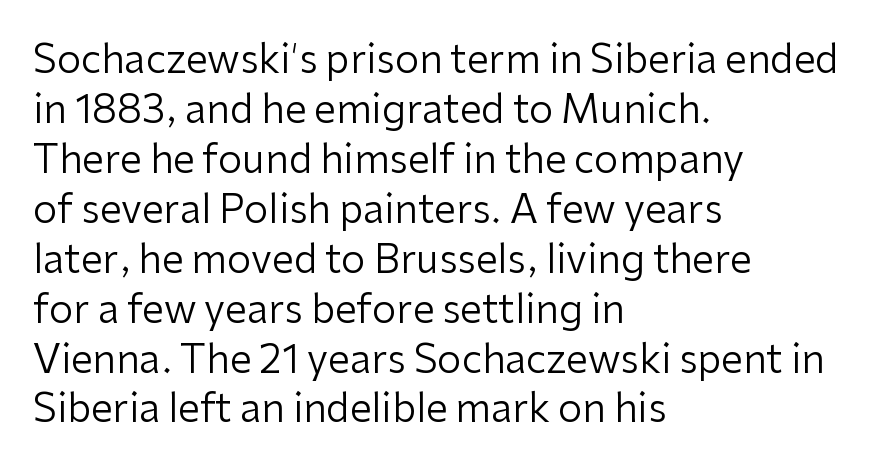
{"serif": "no", "italic": "no", "bold": "no", "weight": "regular", "width": "normal", "stroke_contrast": "low", "x_height": "medium", "monospaced": "no", "underline": "no", "align": "left", "line_spacing": "normal", "line_spacing_ratio": 1.28, "letter_spacing": "normal", "letter_spacing_em": 0.0, "glyph_px": 39}
